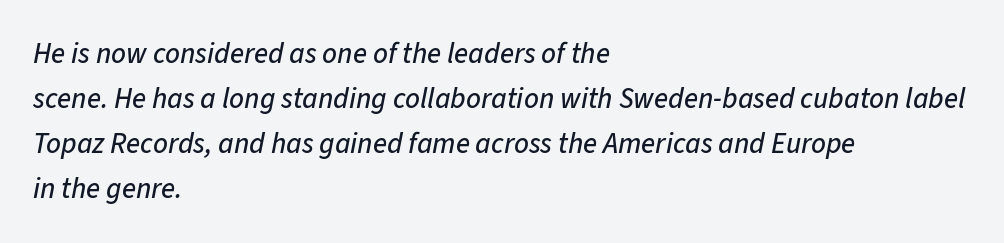
Q: Is the text italic (slanted)? A: Yes, it leans right by about 11 degrees.
Q: Is the text underlined? A: No.
Q: How is the paragraph aligned? A: Left-aligned.
Q: Is the spacing between letters normal or unusually wide? A: Normal.
Q: Is the spacing between lines tight, normal or loose? A: Normal.
Q: Width (condensed, normal, or wide)? A: Normal.
Q: Stroke contrast? A: Low.
Q: x-height? A: Medium.
Q: Monospaced? A: No.
